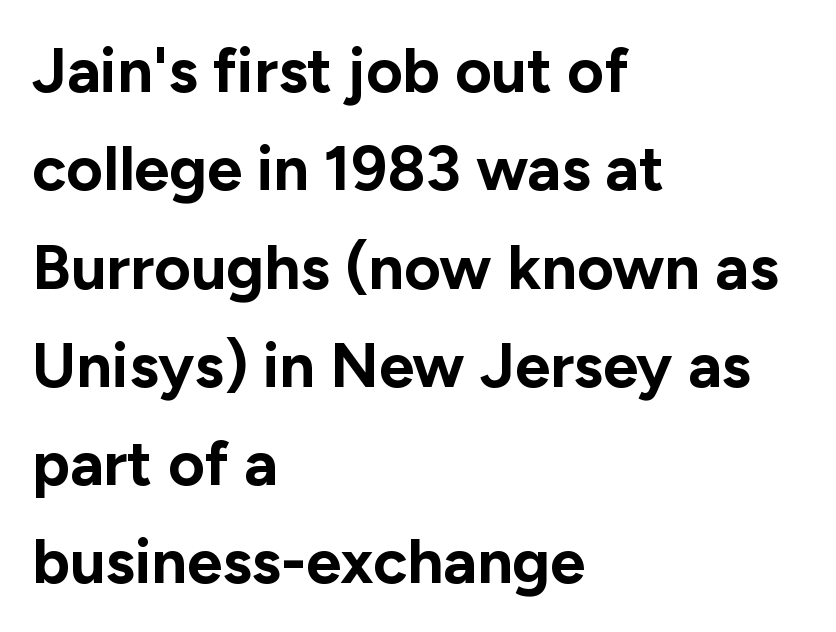
{"serif": "no", "italic": "no", "bold": "yes", "weight": "bold", "width": "normal", "stroke_contrast": "low", "x_height": "medium", "monospaced": "no", "underline": "no", "align": "left", "line_spacing": "normal", "line_spacing_ratio": 1.56, "letter_spacing": "normal", "letter_spacing_em": 0.0, "glyph_px": 63}
